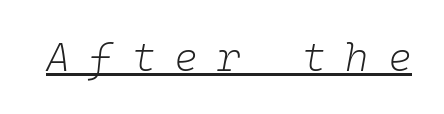
The image shows 40 px light type, italic (leaning right), monospaced; set unusually wide letter spacing (+0.48 em), underlined; low stroke contrast and a medium x-height.
